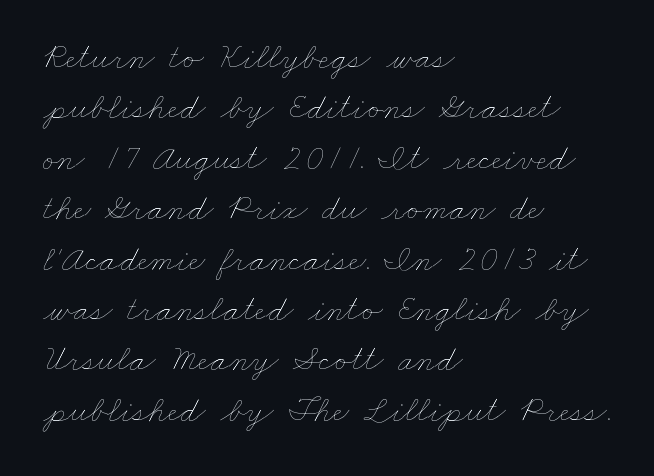
{"bold": "no", "weight": "thin", "width": "wide", "stroke_contrast": "low", "x_height": "small", "monospaced": "no", "underline": "no", "align": "left", "line_spacing": "normal", "line_spacing_ratio": 1.4, "letter_spacing": "normal", "letter_spacing_em": 0.0, "glyph_px": 36}
